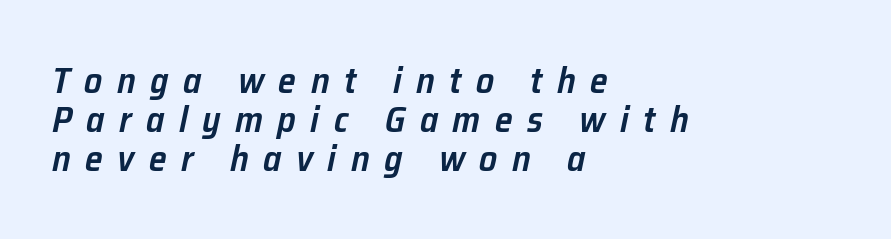
Q: Is the text bold? A: Semi-bold.
Q: Is the text italic (slanted)? A: Yes, it leans right by about 12 degrees.
Q: Is the text underlined? A: No.
Q: How is the paragraph aligned? A: Left-aligned.
Q: Is the spacing between letters normal or unusually wide? A: Unusually wide.
Q: Is the spacing between lines tight, normal or loose? A: Tight.
Q: Width (condensed, normal, or wide)? A: Normal.
Q: Stroke contrast? A: Low.
Q: x-height? A: Medium.
Q: Monospaced? A: No.
